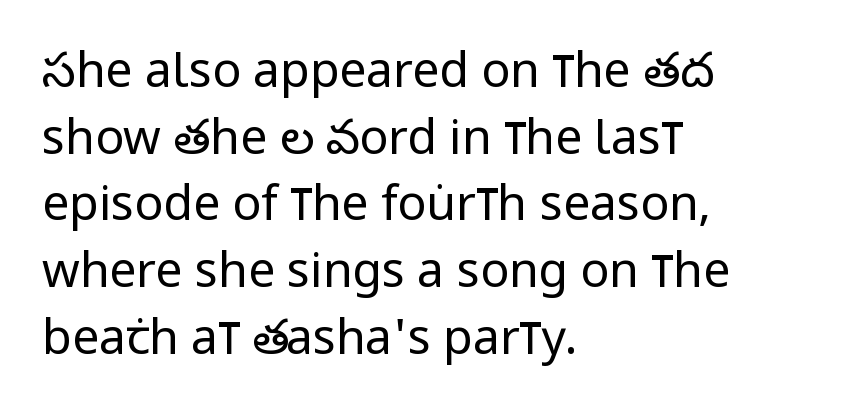
The image shows 48 px regular-weight, condensed sans-serif type, upright; set left-aligned, normal line spacing (1.39x), normal letter spacing, not underlined; low stroke contrast and a large x-height.
